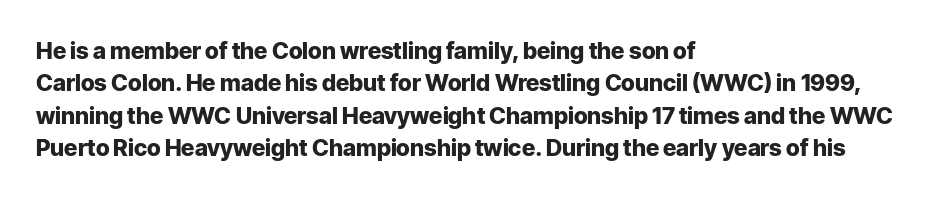
The image shows 23 px bold type, upright; set left-aligned, normal line spacing (1.41x), normal letter spacing, not underlined.
